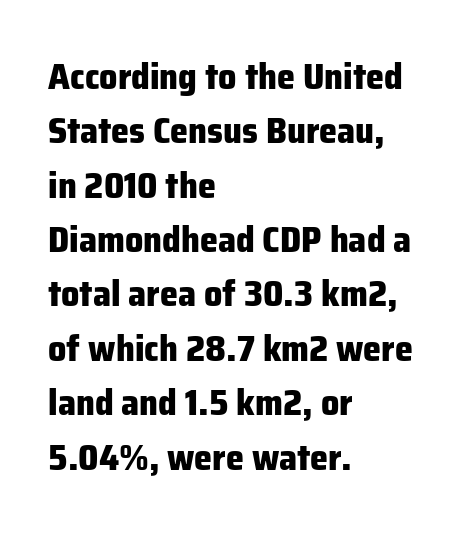
Has an underline been added? It has not. These lines are composed in type without serifs. Each line starts at the same left margin while the right side varies. These lines carry a lot of weight — the face is fully bold.
